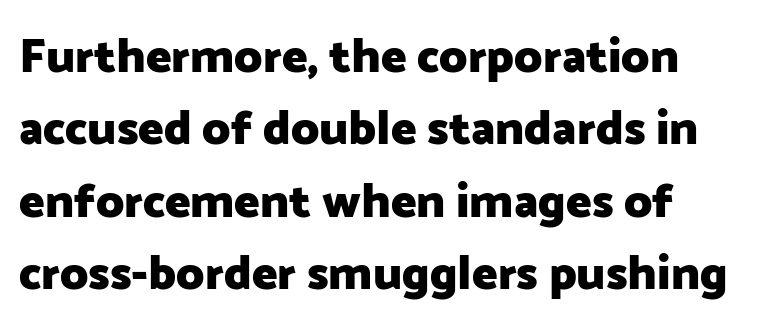
The image shows 48 px heavy sans-serif type, upright; set left-aligned, normal line spacing (1.51x), normal letter spacing, not underlined; low stroke contrast and a medium x-height.
